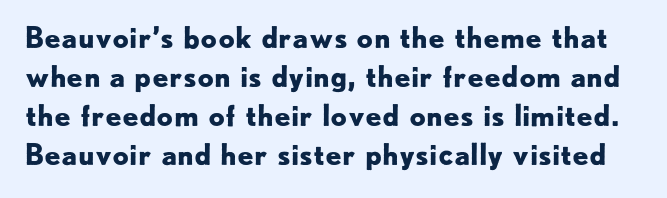
Q: Is the text bold? A: Yes.
Q: Is the text italic (slanted)? A: No, it is upright.
Q: Is the typeface a serif or a sans-serif typeface? A: Sans-serif.
Q: Is the text underlined? A: No.
Q: Is the spacing between letters normal or unusually wide? A: Normal.
Q: Is the spacing between lines tight, normal or loose? A: Normal.
Q: Width (condensed, normal, or wide)? A: Normal.
Q: Stroke contrast? A: Low.
Q: x-height? A: Small.
Q: Monospaced? A: No.
